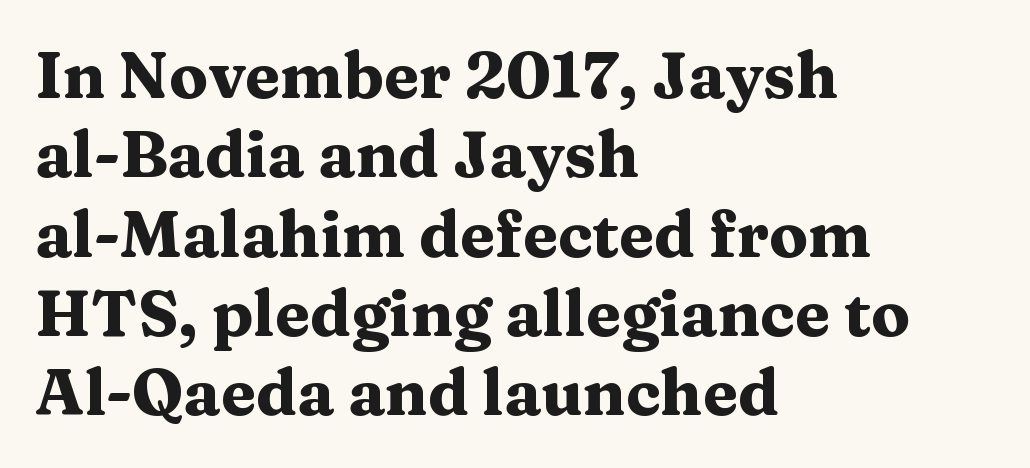
Q: Is the text bold? A: Yes.
Q: Is the text italic (slanted)? A: No, it is upright.
Q: Is the typeface a serif or a sans-serif typeface? A: Serif.
Q: Is the text underlined? A: No.
Q: How is the paragraph aligned? A: Left-aligned.
Q: Is the spacing between letters normal or unusually wide? A: Normal.
Q: Width (condensed, normal, or wide)? A: Wide.
Q: Stroke contrast? A: Medium.
Q: x-height? A: Medium.
Q: Monospaced? A: No.
